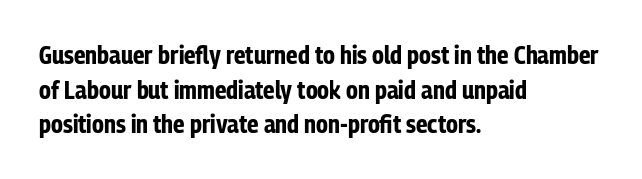
The image shows 25 px bold type, upright; set left-aligned, normal line spacing (1.39x), normal letter spacing, not underlined.
